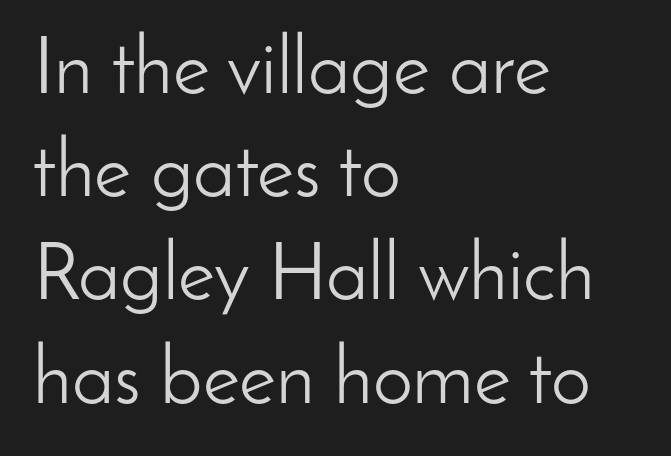
{"serif": "no", "italic": "no", "bold": "no", "weight": "light", "width": "normal", "stroke_contrast": "low", "x_height": "small", "monospaced": "no", "underline": "no", "align": "left", "line_spacing": "normal", "line_spacing_ratio": 1.29, "letter_spacing": "normal", "letter_spacing_em": 0.0, "glyph_px": 80}
